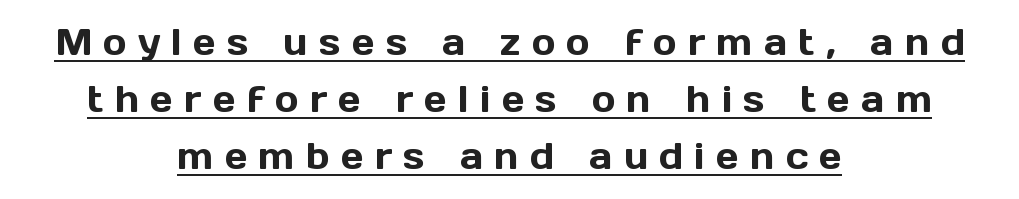
The image shows 36 px sans-serif type, upright; set centered, normal line spacing (1.59x), unusually wide letter spacing (+0.31 em), underlined; a medium x-height.
